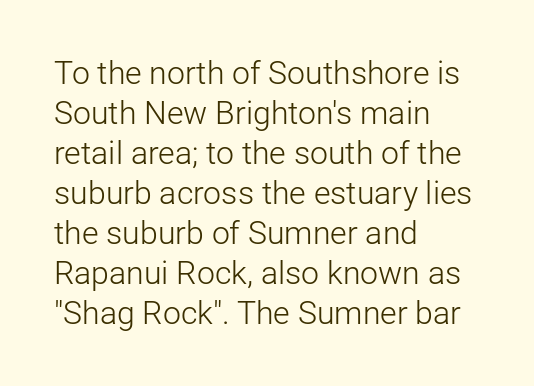
{"serif": "no", "italic": "no", "bold": "no", "weight": "light", "width": "normal", "stroke_contrast": "low", "x_height": "medium", "monospaced": "no", "underline": "no", "align": "left", "line_spacing": "normal", "line_spacing_ratio": 1.25, "letter_spacing": "normal", "letter_spacing_em": 0.0, "glyph_px": 32}
